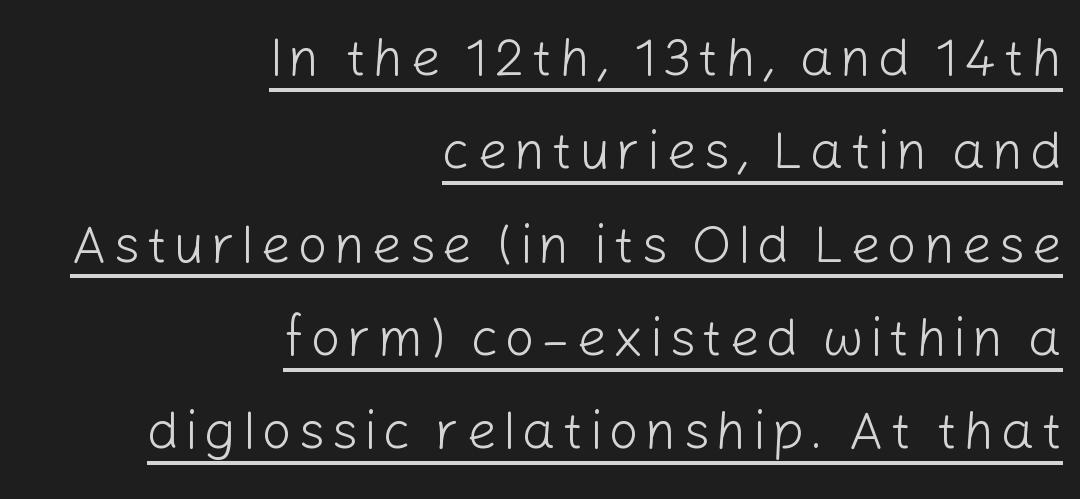
A baseline rule has been typeset under these characters. These lines are set flush right with a ragged left edge. Nope, not italic — everything's standing straight. Stroke terminals: plain, sans-serif. Is this a fixed-width face? No — the glyphs have proportional, varying widths.
